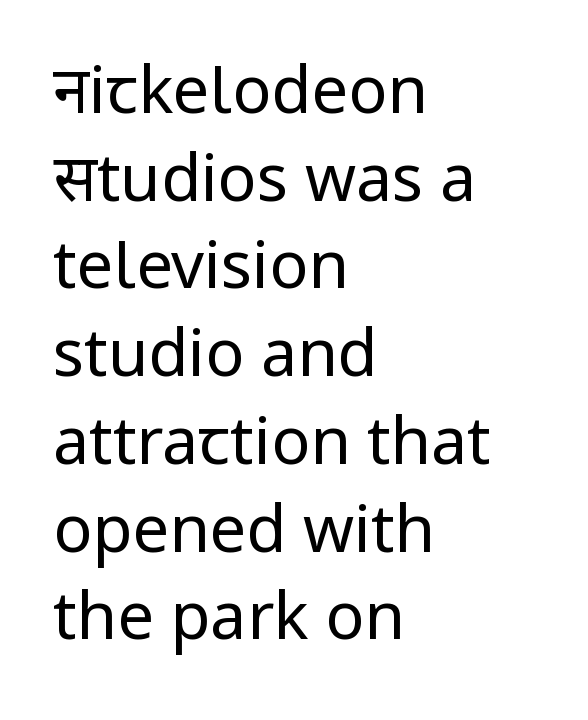
The image shows 65 px regular-weight sans-serif type, upright; set left-aligned, normal line spacing (1.35x), normal letter spacing, not underlined; low stroke contrast and a medium x-height.
